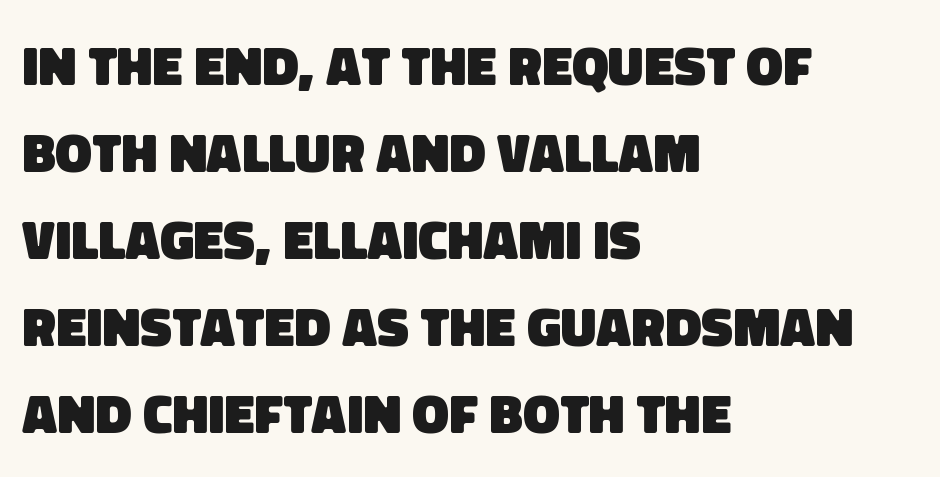
{"serif": "no", "bold": "yes", "weight": "heavy", "width": "normal", "stroke_contrast": "low", "x_height": "large", "monospaced": "no", "underline": "no", "align": "left", "line_spacing": "normal", "line_spacing_ratio": 1.58, "letter_spacing": "normal", "letter_spacing_em": 0.0, "glyph_px": 55}
